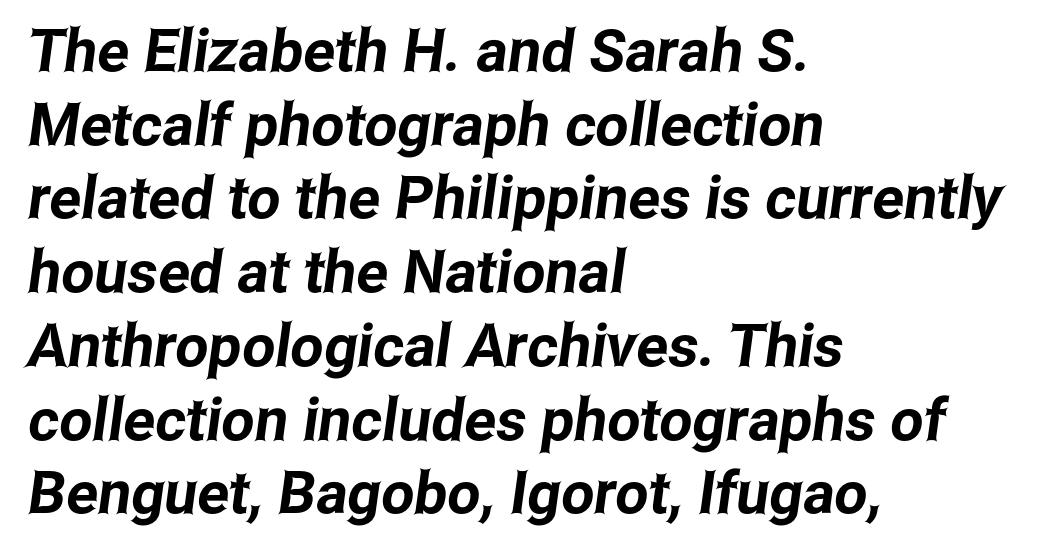
The image shows 59 px condensed sans-serif type; set left-aligned, normal line spacing (1.25x), normal letter spacing, not underlined; low stroke contrast and a medium x-height.
